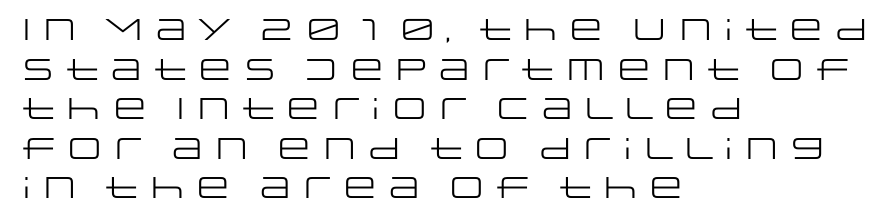
Q: Is the text bold? A: No.
Q: Is the text italic (slanted)? A: No, it is upright.
Q: Is the typeface a serif or a sans-serif typeface? A: Sans-serif.
Q: Is the text underlined? A: No.
Q: How is the paragraph aligned? A: Left-aligned.
Q: Is the spacing between letters normal or unusually wide? A: Normal.
Q: Is the spacing between lines tight, normal or loose? A: Normal.
Q: Width (condensed, normal, or wide)? A: Wide.
Q: Stroke contrast? A: Low.
Q: x-height? A: Large.
Q: Monospaced? A: No.
